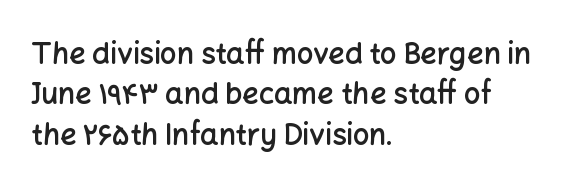
{"serif": "no", "italic": "no", "bold": "semi", "weight": "semibold", "width": "normal", "stroke_contrast": "low", "x_height": "medium", "monospaced": "no", "underline": "no", "align": "left", "line_spacing": "normal", "line_spacing_ratio": 1.39, "letter_spacing": "normal", "letter_spacing_em": 0.0, "glyph_px": 29}
